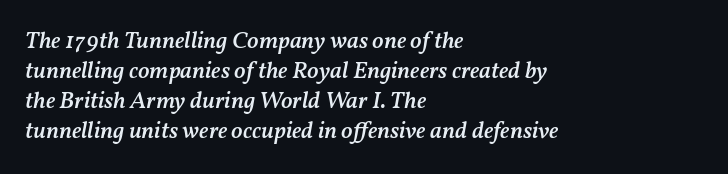
The strokes are fattened partway — semibold, not bold. This sample is left-justified, so line endings fall wherever the words run out. In terms of letterspacing, this is plain default setting. This sample keeps an unexceptional amount of space between lines. Designer's note — italics engaged. Anything drawn beneath the words? Only blank space.
